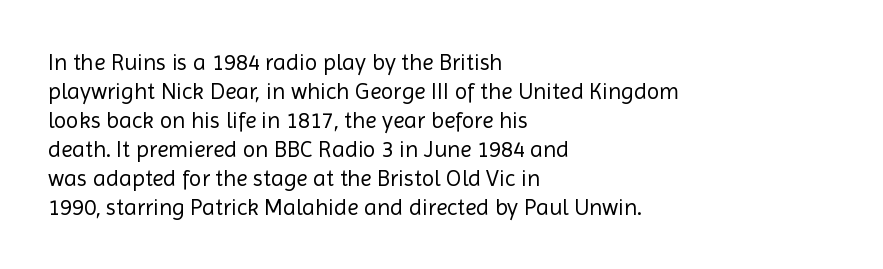
A typesetter would call this zero additional tracking. If you drew a line through each stem, it would be perfectly vertical. This block has exactly the height ordinary leading produces. Teacher's note: observe the even left margin — that is flush-left alignment. The area under the type is left untouched. This is not heavy type; no bold has been used.
